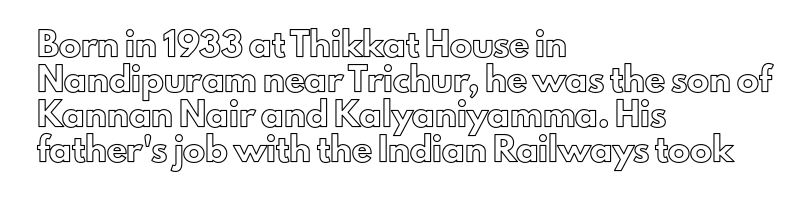
The vertical gap from one line to the next is medium. In terms of posture, this sample is upright. The ragged edge is on the right, which tells us the setting is flush left. Look at the tracking — it's just the regular setting, nothing added. Only glyphs here, with clear space below each row.
